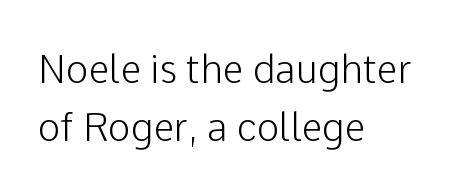
{"serif": "no", "italic": "no", "width": "normal", "stroke_contrast": "low", "x_height": "medium", "monospaced": "no", "underline": "no", "align": "left", "line_spacing": "normal", "line_spacing_ratio": 1.52, "letter_spacing": "normal", "letter_spacing_em": 0.0, "glyph_px": 38}
